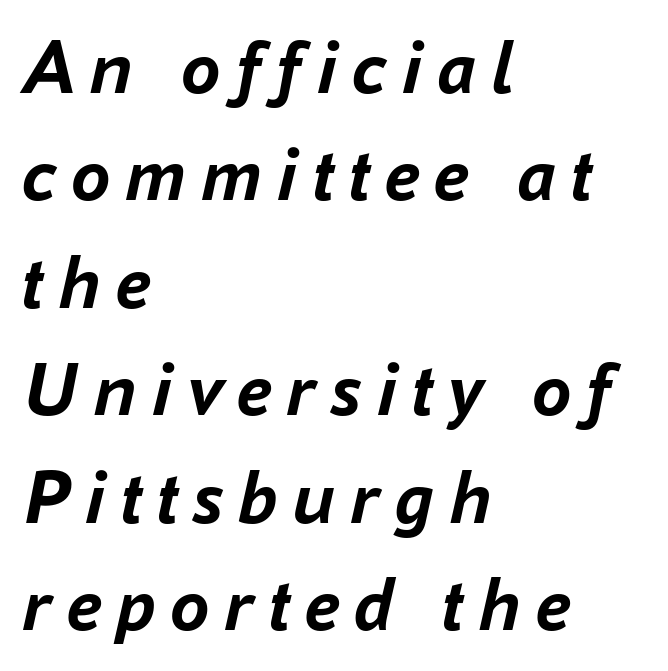
The image shows 79 px semibold type, italic (leaning right); set left-aligned, normal line spacing (1.36x), not underlined; low stroke contrast and a medium x-height.
